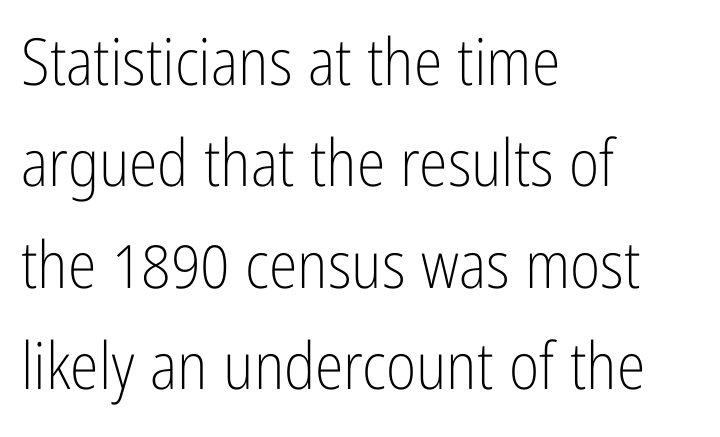
Q: Is the text bold? A: No.
Q: Is the text italic (slanted)? A: No, it is upright.
Q: Is the typeface a serif or a sans-serif typeface? A: Sans-serif.
Q: Is the text underlined? A: No.
Q: How is the paragraph aligned? A: Left-aligned.
Q: Is the spacing between letters normal or unusually wide? A: Normal.
Q: Is the spacing between lines tight, normal or loose? A: Normal.
Q: Width (condensed, normal, or wide)? A: Condensed.
Q: Stroke contrast? A: Low.
Q: x-height? A: Medium.
Q: Monospaced? A: No.
